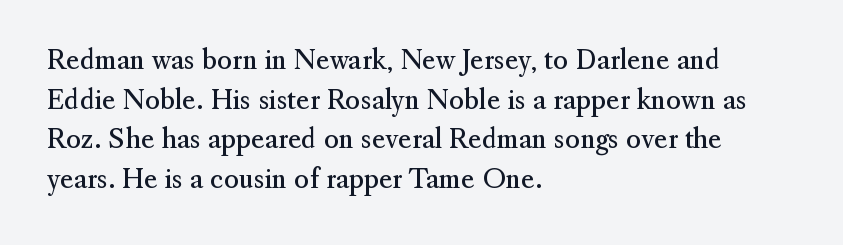
The block of text has a typical density, with ordinary space between rows. The line texture is even and compact thanks to regular tracking. Nothing heavy about these letters — not bold at all. Which margin do the lines hug? The left one — the right edge is uneven.
